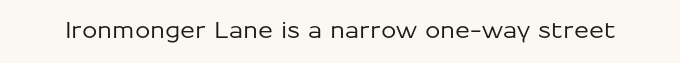
Tall strokes in this sample are plumb rather than angled. Short note: letters normally spaced. Lines of text with bare space underneath.
